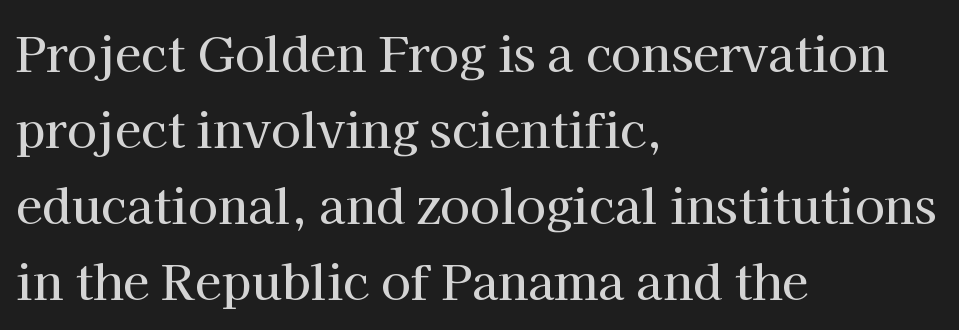
{"serif": "yes", "italic": "no", "width": "normal", "stroke_contrast": "high", "x_height": "medium", "monospaced": "no", "underline": "no", "align": "left", "line_spacing": "normal", "line_spacing_ratio": 1.58, "letter_spacing": "normal", "letter_spacing_em": 0.0, "glyph_px": 48}
